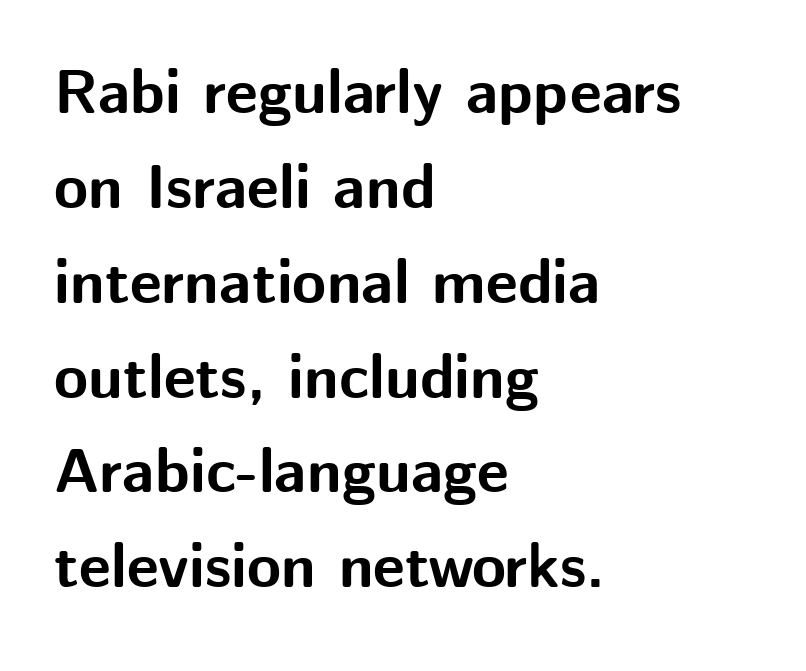
Does the weight exceed regular? Yes, all the way to bold. Normally led — the rows are evenly, conventionally spaced. The passage is arranged the way most books set body copy — flush left. Nothing unusual about the tracking: characters are spaced as the font intends. Check under the words: just untouched page.
